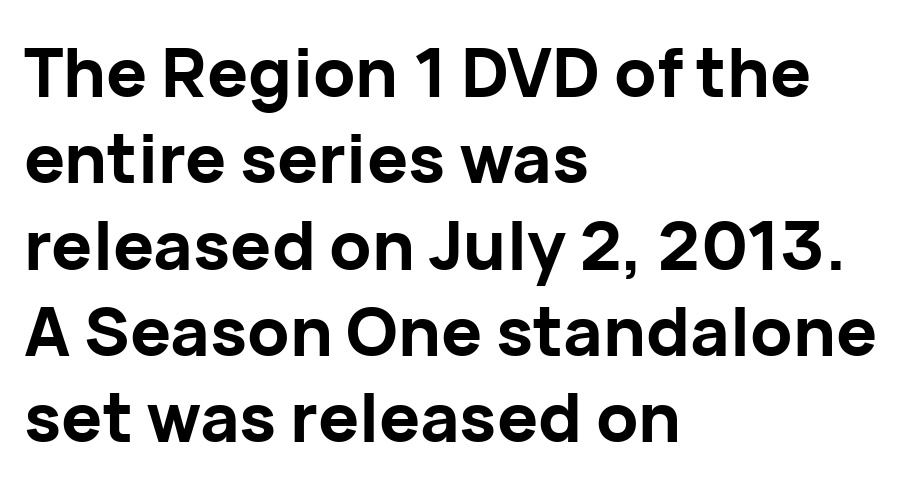
{"serif": "no", "italic": "no", "bold": "yes", "weight": "bold", "width": "normal", "stroke_contrast": "low", "x_height": "medium", "monospaced": "no", "underline": "no", "align": "left", "line_spacing": "normal", "line_spacing_ratio": 1.27, "letter_spacing": "normal", "letter_spacing_em": 0.0, "glyph_px": 68}
